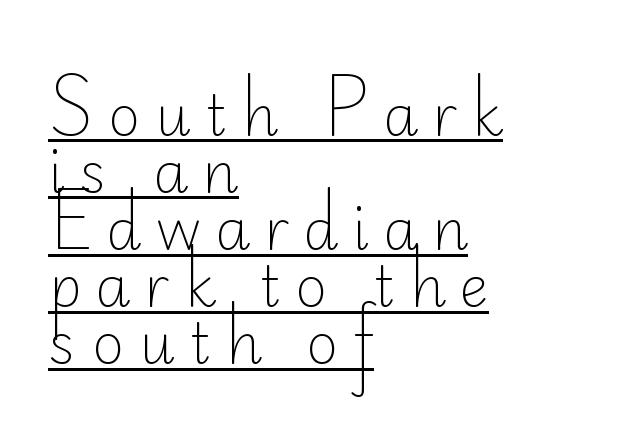
Q: Is the text bold? A: No.
Q: Is the text italic (slanted)? A: No, it is upright.
Q: Is the typeface a serif or a sans-serif typeface? A: Sans-serif.
Q: Is the text underlined? A: Yes.
Q: How is the paragraph aligned? A: Left-aligned.
Q: Is the spacing between letters normal or unusually wide? A: Unusually wide.
Q: Is the spacing between lines tight, normal or loose? A: Tight.
Q: Width (condensed, normal, or wide)? A: Normal.
Q: Stroke contrast? A: Low.
Q: x-height? A: Small.
Q: Monospaced? A: No.
